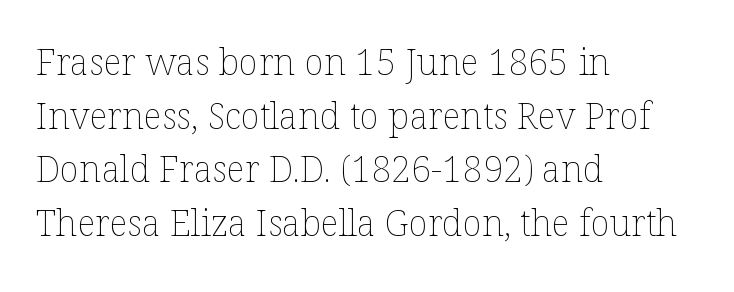
Characters remain perfectly vertical along every line. Think of a printed novel: that variable character pitch is what you see here. Notice how descenders clear the ascenders below comfortably — that's standard leading. Characters follow at the spacing the type designer built in. No word sits above an underline.
